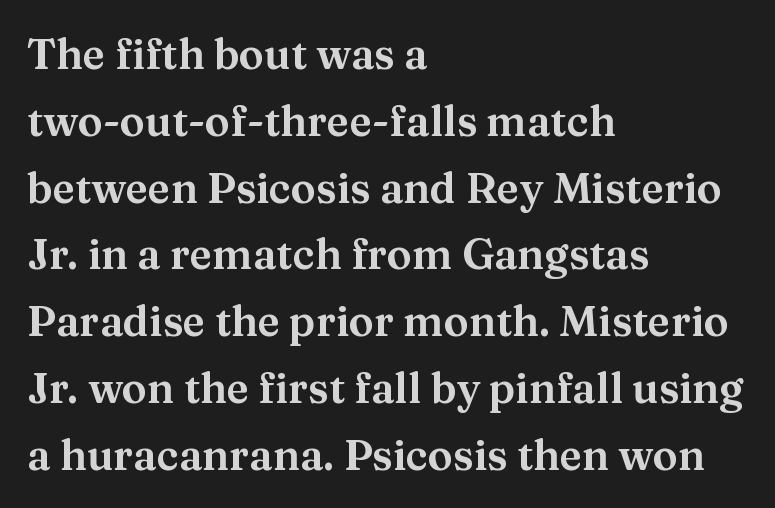
Small tapered or slab feet sit at the stroke ends, so this counts as serif. Italic: no, the glyphs are upright roman. Regular leading. Alignment: flush left. Does extra space separate the letters? No, they use regular spacing. Each row of text sits above clean, open space.
